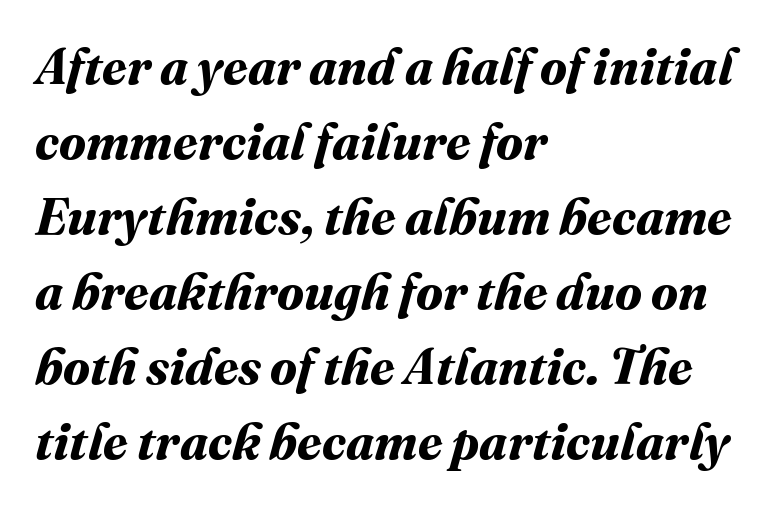
The image shows 50 px bold type; set left-aligned, normal line spacing (1.5x), normal letter spacing, not underlined; medium stroke contrast and a medium x-height.
